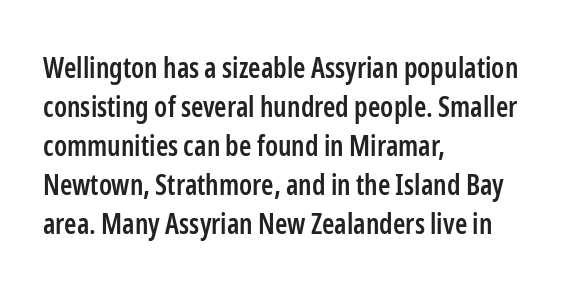
{"serif": "no", "italic": "no", "bold": "semi", "weight": "semibold", "width": "condensed", "stroke_contrast": "low", "x_height": "medium", "monospaced": "no", "underline": "no", "align": "left", "line_spacing": "normal", "line_spacing_ratio": 1.39, "letter_spacing": "normal", "letter_spacing_em": 0.0, "glyph_px": 28}
